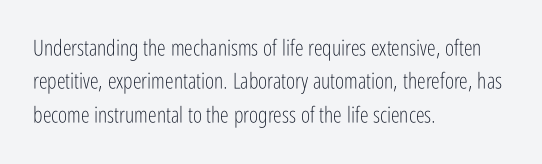
The image shows 22 px text type, upright; set left-aligned, normal line spacing (1.52x), normal letter spacing, not underlined.
